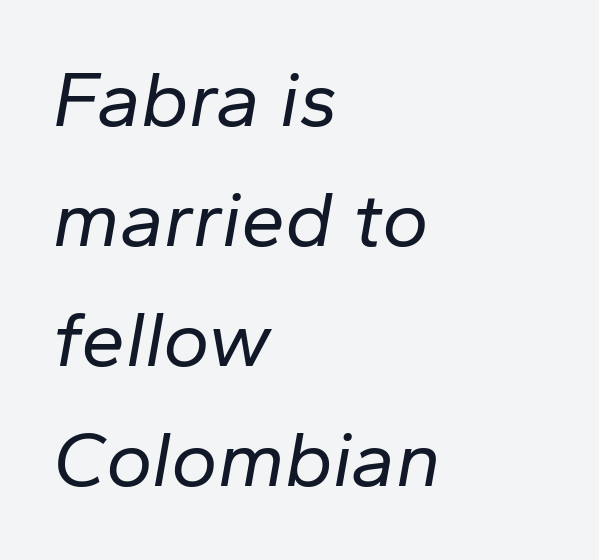
The letters are slanted; this is an italic face. Stems here are at most as thick as an everyday book face. Honestly, there is no underline to notice here at all. Visually the block forms a straight wall on the left and a jagged coastline on the right.
